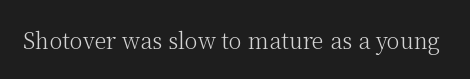
Q: Is the text bold? A: No.
Q: Is the text italic (slanted)? A: No, it is upright.
Q: Is the text underlined? A: No.
Q: Is the spacing between letters normal or unusually wide? A: Normal.
